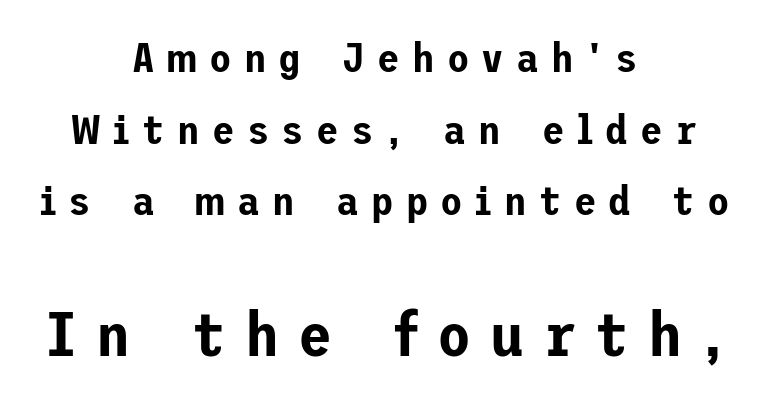
The image shows 62 px sans-serif type, upright; set centered, line spacing 1.75x, unusually wide letter spacing (+0.3 em), not underlined; the second (bottom) block is 1.51x larger; low stroke contrast and a medium x-height.
